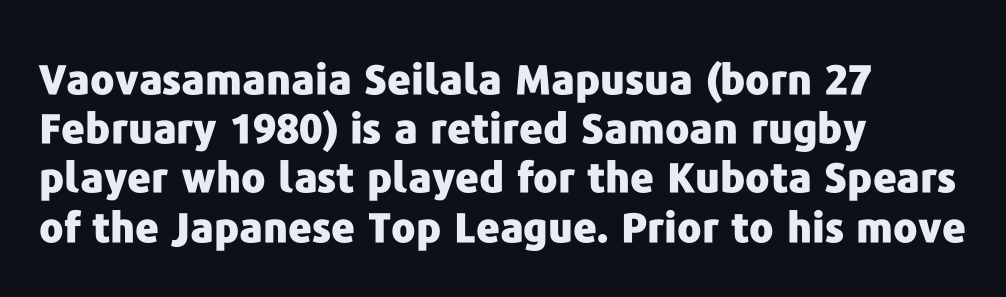
Q: Is the text bold? A: Yes.
Q: Is the text italic (slanted)? A: No, it is upright.
Q: Is the typeface a serif or a sans-serif typeface? A: Sans-serif.
Q: Is the text underlined? A: No.
Q: How is the paragraph aligned? A: Left-aligned.
Q: Is the spacing between letters normal or unusually wide? A: Normal.
Q: Width (condensed, normal, or wide)? A: Normal.
Q: Stroke contrast? A: Low.
Q: x-height? A: Medium.
Q: Monospaced? A: No.
